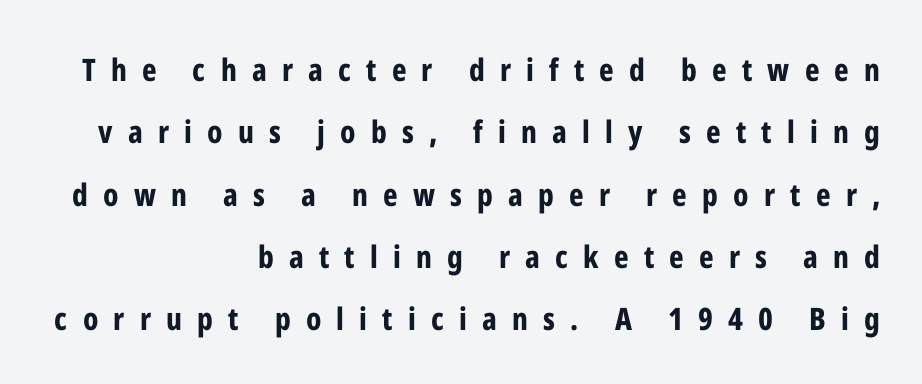
Q: Is the text bold? A: Yes.
Q: Is the text italic (slanted)? A: No, it is upright.
Q: Is the typeface a serif or a sans-serif typeface? A: Sans-serif.
Q: Is the text underlined? A: No.
Q: How is the paragraph aligned? A: Right-aligned.
Q: Is the spacing between letters normal or unusually wide? A: Unusually wide.
Q: Is the spacing between lines tight, normal or loose? A: Loose.
Q: Width (condensed, normal, or wide)? A: Condensed.
Q: Stroke contrast? A: Low.
Q: x-height? A: Medium.
Q: Monospaced? A: No.
